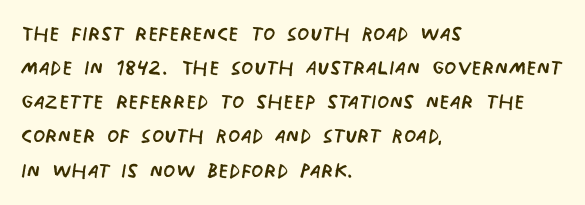
{"serif": "no", "bold": "no", "weight": "regular", "width": "condensed", "stroke_contrast": "low", "x_height": "large", "monospaced": "no", "underline": "no", "align": "left", "line_spacing_ratio": 1.22, "letter_spacing": "normal", "letter_spacing_em": 0.0, "glyph_px": 28}
